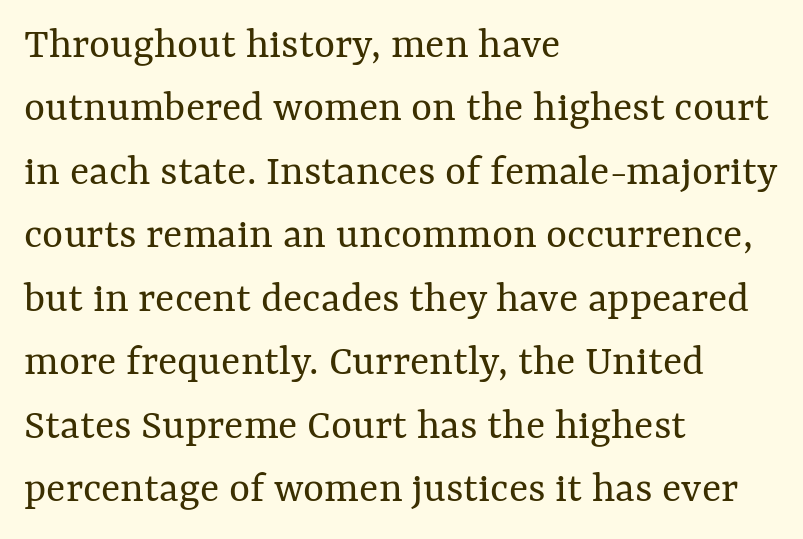
Q: Is the text bold? A: No.
Q: Is the text italic (slanted)? A: No, it is upright.
Q: Is the text underlined? A: No.
Q: How is the paragraph aligned? A: Left-aligned.
Q: Is the spacing between letters normal or unusually wide? A: Normal.
Q: Is the spacing between lines tight, normal or loose? A: Normal.
Q: Width (condensed, normal, or wide)? A: Normal.
Q: Stroke contrast? A: Medium.
Q: x-height? A: Medium.
Q: Monospaced? A: No.
